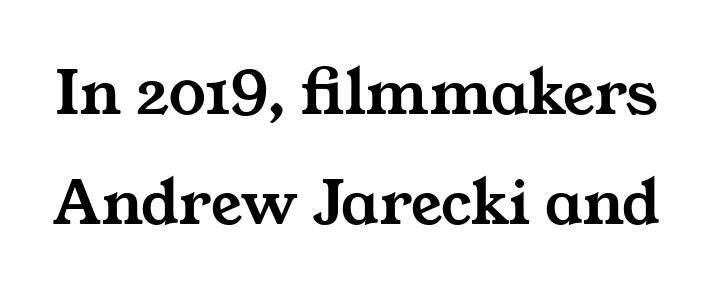
Q: Is the typeface a serif or a sans-serif typeface? A: Serif.
Q: Is the text underlined? A: No.
Q: Is the spacing between letters normal or unusually wide? A: Normal.
Q: Is the spacing between lines tight, normal or loose? A: Normal.
Q: Width (condensed, normal, or wide)? A: Wide.
Q: Stroke contrast? A: Medium.
Q: x-height? A: Medium.
Q: Monospaced? A: No.
